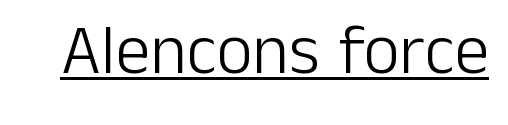
Q: Is the text bold? A: No.
Q: Is the text italic (slanted)? A: No, it is upright.
Q: Is the typeface a serif or a sans-serif typeface? A: Sans-serif.
Q: Is the text underlined? A: Yes.
Q: Is the spacing between letters normal or unusually wide? A: Normal.
Q: Width (condensed, normal, or wide)? A: Normal.
Q: Stroke contrast? A: Low.
Q: x-height? A: Medium.
Q: Monospaced? A: No.
